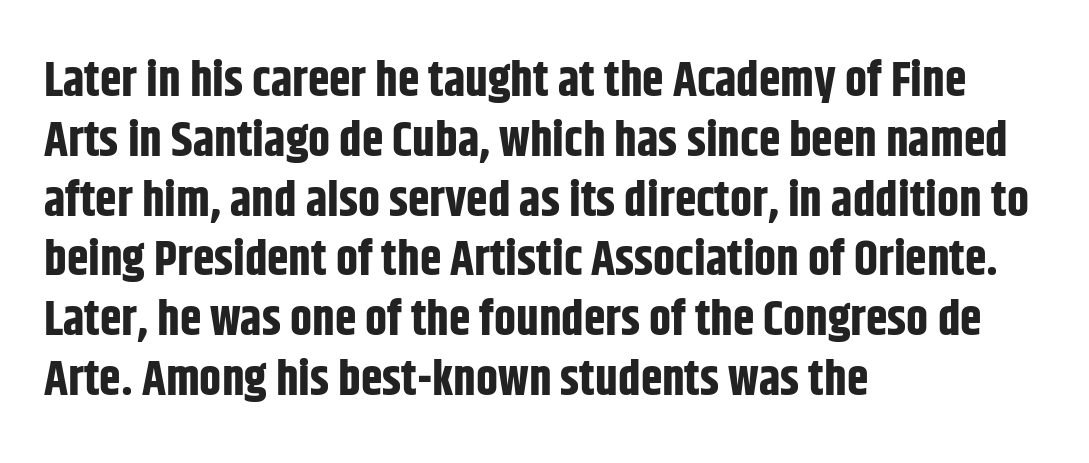
Words appear dense and cohesive because spacing is normal. The face used here is proportionally spaced, like ordinary book or web type. Glance below the letters and you will spot only blank space. On the weight axis this lands at bold, roughly 700. The ragged edge is on the right, which tells us the setting is flush left. Serif or sans? Sans — the stroke terminals are bare.
